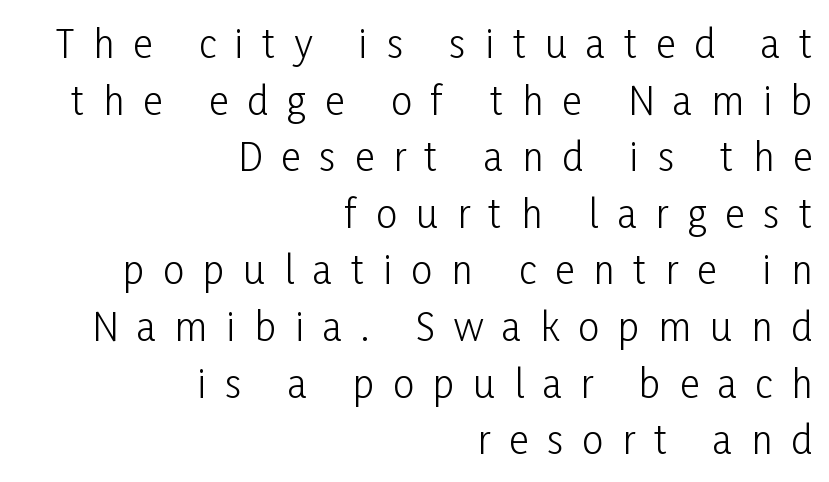
{"serif": "no", "italic": "no", "bold": "no", "weight": "light", "width": "condensed", "stroke_contrast": "low", "x_height": "medium", "monospaced": "no", "underline": "no", "align": "right", "line_spacing": "normal", "line_spacing_ratio": 1.49, "letter_spacing": "wide", "letter_spacing_em": 0.5, "glyph_px": 38}
